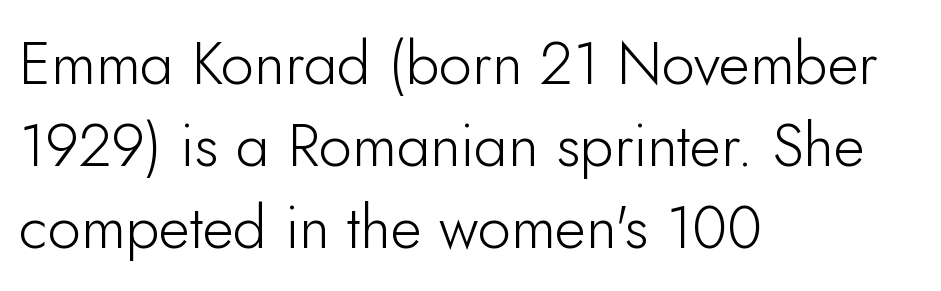
The image shows 60 px light sans-serif type, upright; set left-aligned, normal line spacing (1.37x), normal letter spacing, not underlined; low stroke contrast and a small x-height.
